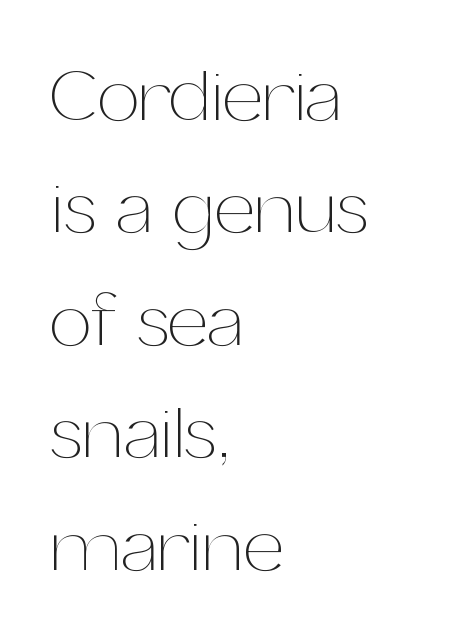
The image shows 75 px thin type, upright; set left-aligned, normal line spacing (1.5x), normal letter spacing, not underlined; medium stroke contrast and a medium x-height.
